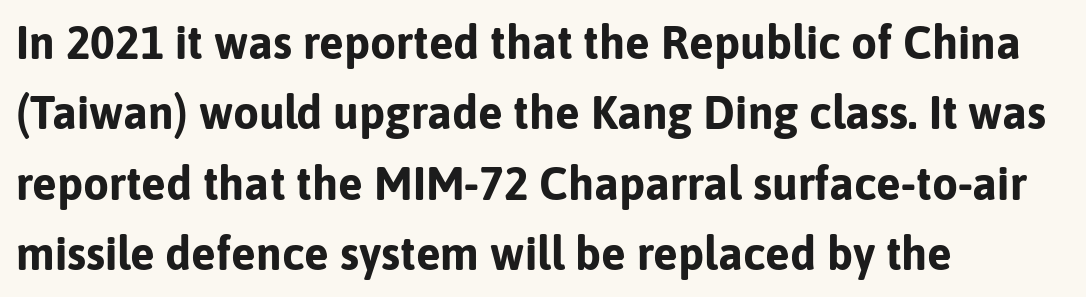
{"serif": "no", "italic": "no", "bold": "yes", "weight": "bold", "width": "normal", "stroke_contrast": "low", "x_height": "medium", "monospaced": "no", "underline": "no", "align": "left", "line_spacing": "normal", "line_spacing_ratio": 1.53, "letter_spacing": "normal", "letter_spacing_em": 0.0, "glyph_px": 46}
